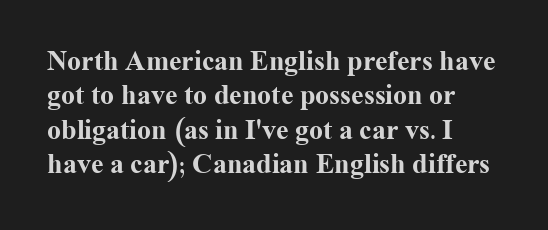
Any mark beneath the type? The region is blank. What stands out about the letter spacing? Nothing — it is the standard amount. The font's upright variant was chosen for this text. This rendering employs a face with finishing strokes, i.e., a serif. The paragraph has a hard left edge and a soft right edge.
